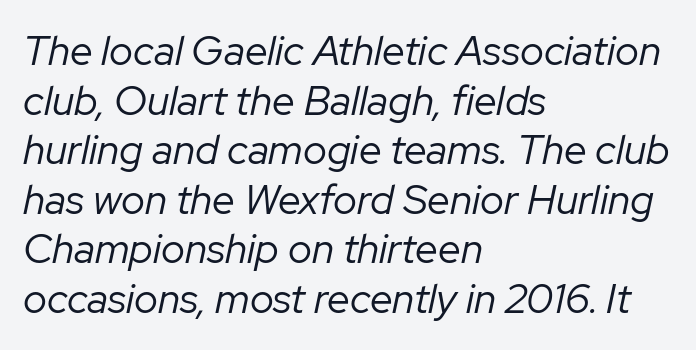
{"italic": "yes", "lean": "right", "slant_degrees": 12, "bold": "no", "weight": "regular", "width": "normal", "stroke_contrast": "low", "x_height": "medium", "monospaced": "no", "underline": "no", "align": "left", "line_spacing_ratio": 1.21, "letter_spacing": "normal", "letter_spacing_em": 0.0, "glyph_px": 41}
